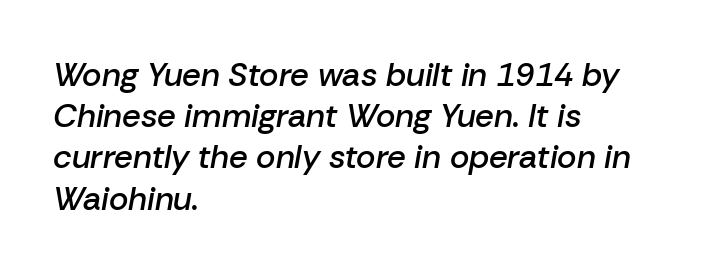
Q: Is the text bold? A: Semi-bold.
Q: Is the text italic (slanted)? A: Yes, it leans right by about 10 degrees.
Q: Is the text underlined? A: No.
Q: How is the paragraph aligned? A: Left-aligned.
Q: Is the spacing between letters normal or unusually wide? A: Normal.
Q: Is the spacing between lines tight, normal or loose? A: Normal.
Q: Width (condensed, normal, or wide)? A: Normal.
Q: Stroke contrast? A: Low.
Q: x-height? A: Medium.
Q: Monospaced? A: No.
